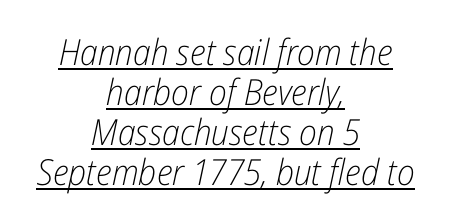
Compared with ordinary roman type, these characters are visibly tilted. Each line is balanced around a shared central axis. The string is rendered with underlining switched on. The line texture is even and compact thanks to regular tracking. Summary of vertical rhythm: compact, with narrow interline spacing.
